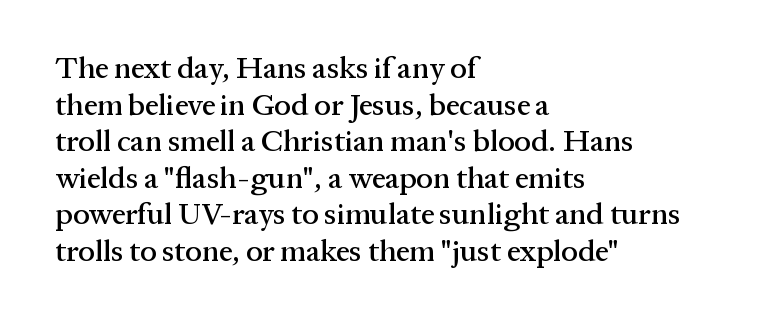
Q: Is the text italic (slanted)? A: No, it is upright.
Q: Is the typeface a serif or a sans-serif typeface? A: Serif.
Q: Is the text underlined? A: No.
Q: How is the paragraph aligned? A: Left-aligned.
Q: Is the spacing between letters normal or unusually wide? A: Normal.
Q: Width (condensed, normal, or wide)? A: Normal.
Q: Stroke contrast? A: Medium.
Q: x-height? A: Medium.
Q: Monospaced? A: No.
